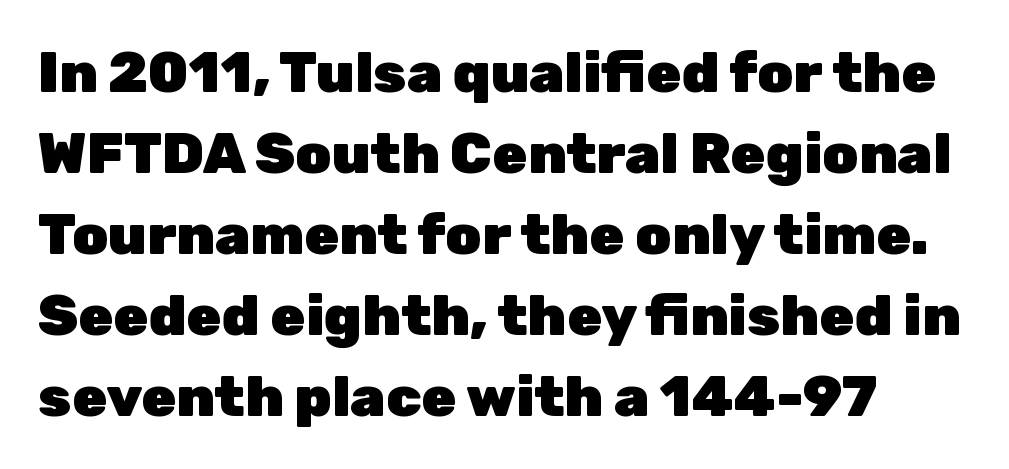
Here the designer chose a conventional face with non-uniform glyph widths. You'd pick this weight for a headline — it's a proper bold. Which margin do the lines hug? The left one — the right edge is uneven. Inter-character spacing is left at the font's built-in metrics. In terms of leading, this rendering sits right in the middle.
